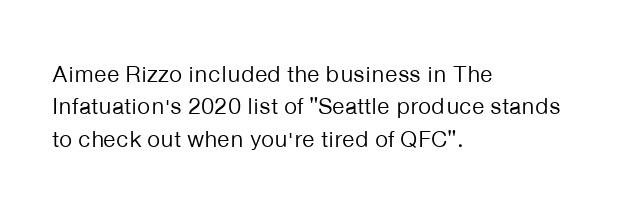
The tracking reads as untouched default to a designer's eye. Layout note: lines flush left. Students, observe: this is what conventionally led text looks like. Underline: absent.
